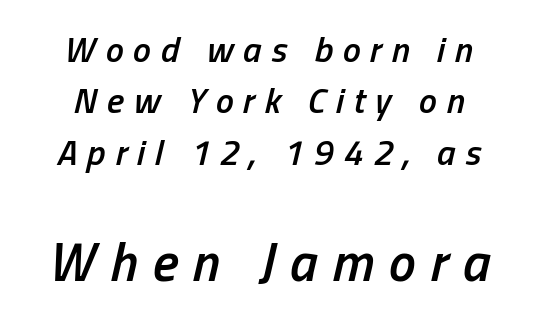
Q: Is the text bold? A: Semi-bold.
Q: Is the text italic (slanted)? A: Yes, it leans right by about 13 degrees.
Q: Is the text underlined? A: No.
Q: How is the paragraph aligned? A: Centered.
Q: Is the spacing between letters normal or unusually wide? A: Unusually wide.
Q: Is the spacing between lines tight, normal or loose? A: Normal.
Q: Which block of text is set in a larger size, the first (top) or the second (bottom)? A: The second (bottom) one.
Q: Width (condensed, normal, or wide)? A: Condensed.
Q: Stroke contrast? A: Low.
Q: x-height? A: Medium.
Q: Monospaced? A: No.
